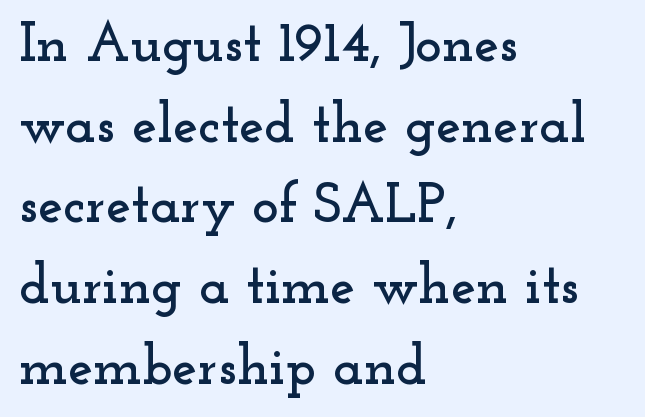
Q: Is the text italic (slanted)? A: No, it is upright.
Q: Is the typeface a serif or a sans-serif typeface? A: Serif.
Q: Is the text underlined? A: No.
Q: How is the paragraph aligned? A: Left-aligned.
Q: Is the spacing between letters normal or unusually wide? A: Normal.
Q: Is the spacing between lines tight, normal or loose? A: Normal.
Q: Width (condensed, normal, or wide)? A: Wide.
Q: Stroke contrast? A: Low.
Q: x-height? A: Small.
Q: Monospaced? A: No.
